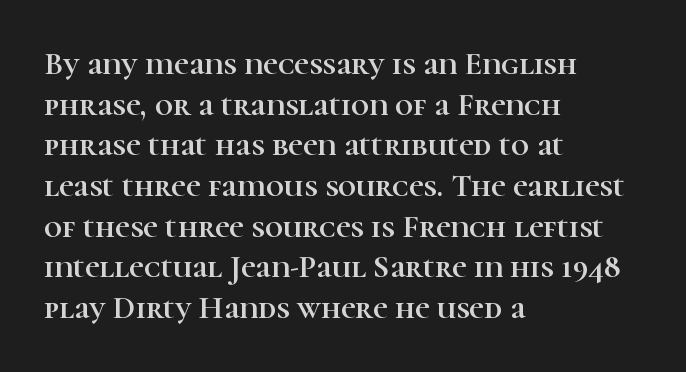
A typesetter would call this proportional, since set widths differ per character. The space between consecutive lines is moderate. Does the lettering tilt? It doesn't — this is upright. Regarding serifs, this sample has them.
